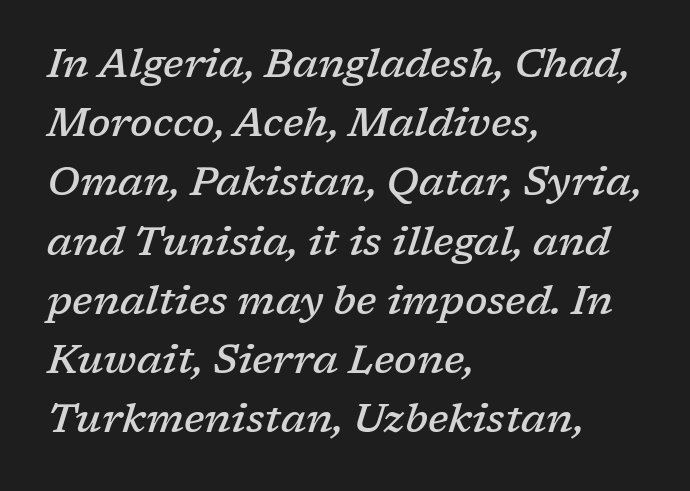
Q: Is the text bold? A: Semi-bold.
Q: Is the text italic (slanted)? A: Yes, it leans right by about 17 degrees.
Q: Is the typeface a serif or a sans-serif typeface? A: Serif.
Q: Is the text underlined? A: No.
Q: How is the paragraph aligned? A: Left-aligned.
Q: Is the spacing between letters normal or unusually wide? A: Normal.
Q: Is the spacing between lines tight, normal or loose? A: Normal.
Q: Width (condensed, normal, or wide)? A: Normal.
Q: Stroke contrast? A: Low.
Q: x-height? A: Medium.
Q: Monospaced? A: No.
